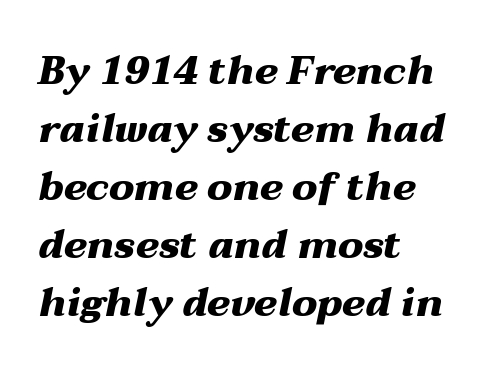
{"italic": "yes", "lean": "right", "slant_degrees": 12, "bold": "yes", "weight": "heavy", "width": "wide", "stroke_contrast": "medium", "x_height": "medium", "monospaced": "no", "underline": "no", "align": "left", "line_spacing": "normal", "line_spacing_ratio": 1.49, "letter_spacing": "normal", "letter_spacing_em": 0.0, "glyph_px": 39}
